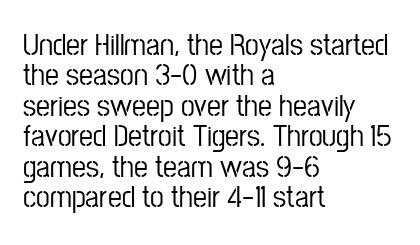
Q: Is the text italic (slanted)? A: No, it is upright.
Q: Is the typeface a serif or a sans-serif typeface? A: Sans-serif.
Q: Is the text underlined? A: No.
Q: How is the paragraph aligned? A: Left-aligned.
Q: Is the spacing between letters normal or unusually wide? A: Normal.
Q: Is the spacing between lines tight, normal or loose? A: Tight.
Q: Width (condensed, normal, or wide)? A: Condensed.
Q: Stroke contrast? A: Low.
Q: x-height? A: Medium.
Q: Monospaced? A: No.
